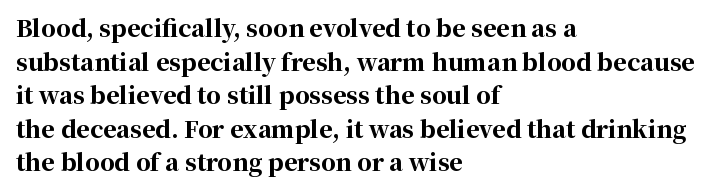
Q: Is the text bold? A: Yes.
Q: Is the text italic (slanted)? A: No, it is upright.
Q: Is the text underlined? A: No.
Q: How is the paragraph aligned? A: Left-aligned.
Q: Is the spacing between letters normal or unusually wide? A: Normal.
Q: Is the spacing between lines tight, normal or loose? A: Normal.
